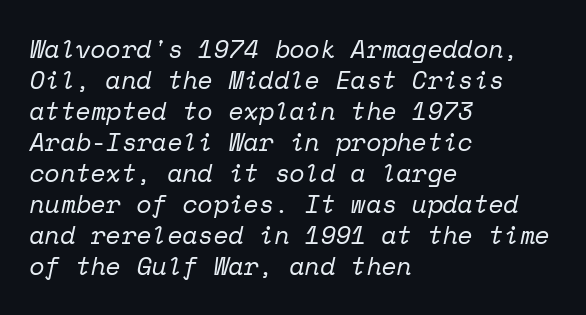
Q: Is the text bold? A: No.
Q: Is the text italic (slanted)? A: Yes, it leans right by about 12 degrees.
Q: Is the text underlined? A: No.
Q: How is the paragraph aligned? A: Left-aligned.
Q: Is the spacing between letters normal or unusually wide? A: Normal.
